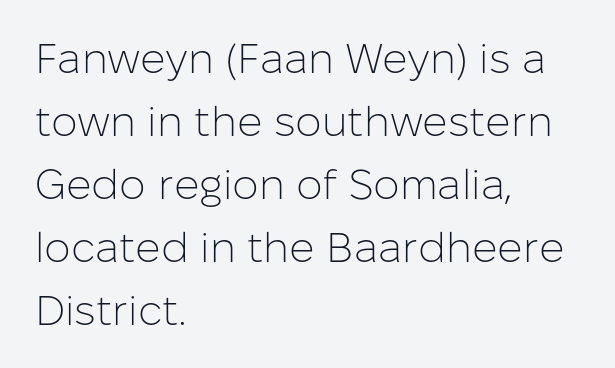
{"serif": "no", "italic": "no", "bold": "no", "weight": "light", "width": "normal", "stroke_contrast": "low", "x_height": "medium", "monospaced": "no", "underline": "no", "align": "left", "line_spacing": "normal", "line_spacing_ratio": 1.5, "letter_spacing": "normal", "letter_spacing_em": 0.0, "glyph_px": 42}
